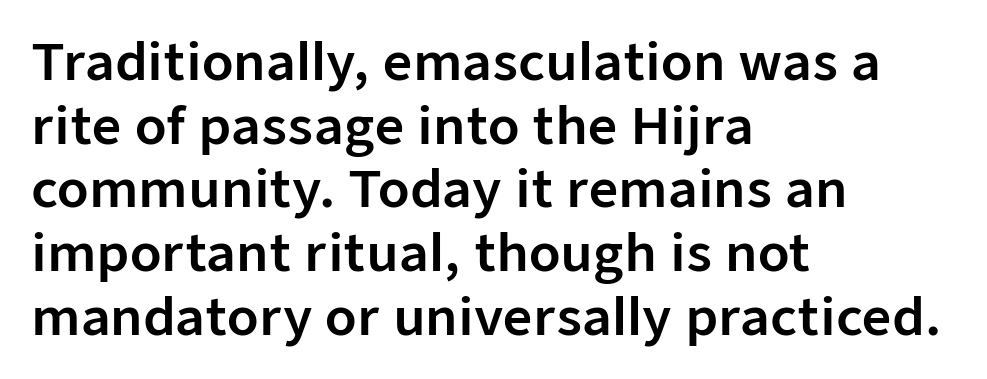
{"serif": "no", "italic": "no", "width": "normal", "stroke_contrast": "low", "x_height": "medium", "monospaced": "no", "underline": "no", "align": "left", "line_spacing": "normal", "line_spacing_ratio": 1.25, "letter_spacing": "normal", "letter_spacing_em": 0.0, "glyph_px": 51}
